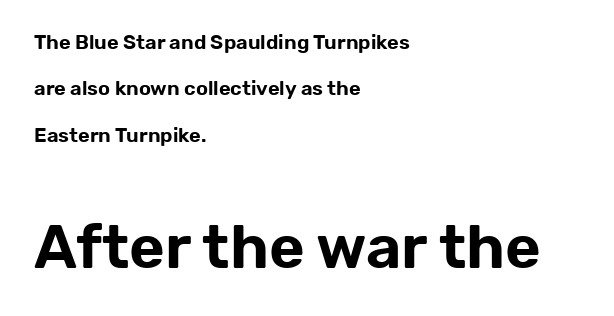
The image shows 61 px sans-serif type, upright; set left-aligned, loose line spacing (2.32x), normal letter spacing, not underlined; the second (bottom) block is 3.05x larger; low stroke contrast and a medium x-height.
